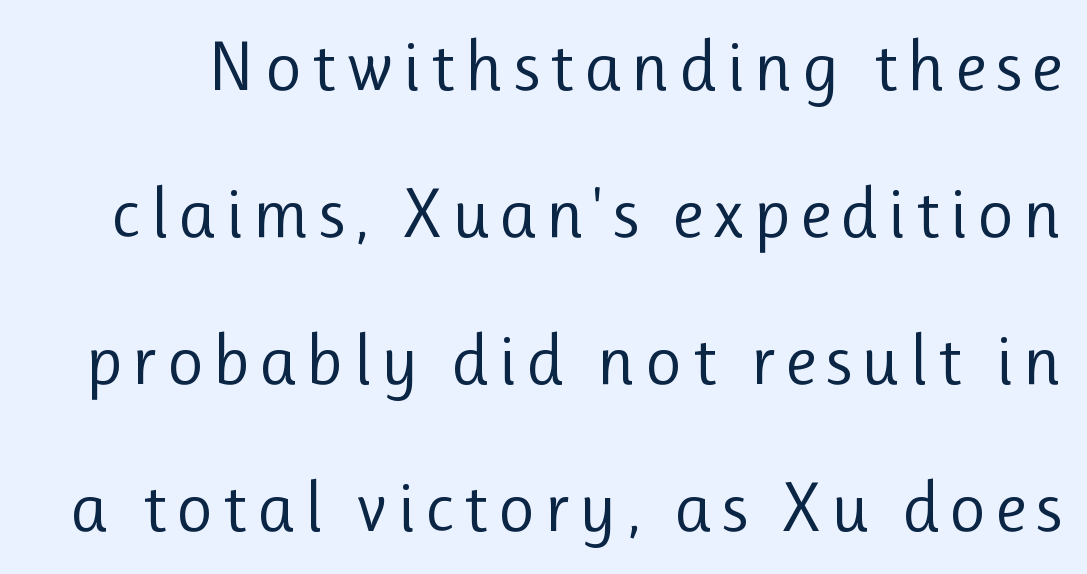
The image shows 71 px regular-weight sans-serif type, upright; set loose line spacing (2.07x), not underlined; low stroke contrast and a medium x-height.
